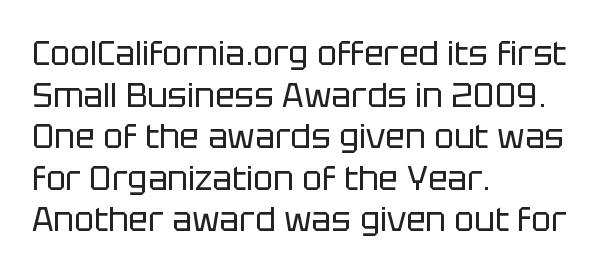
Alignment: flush left. The typeface has the unassuming heft of standard copy or less. Anything drawn beneath the words? Only blank space. Spacing verdict: proportional, widths tailored to each character.
